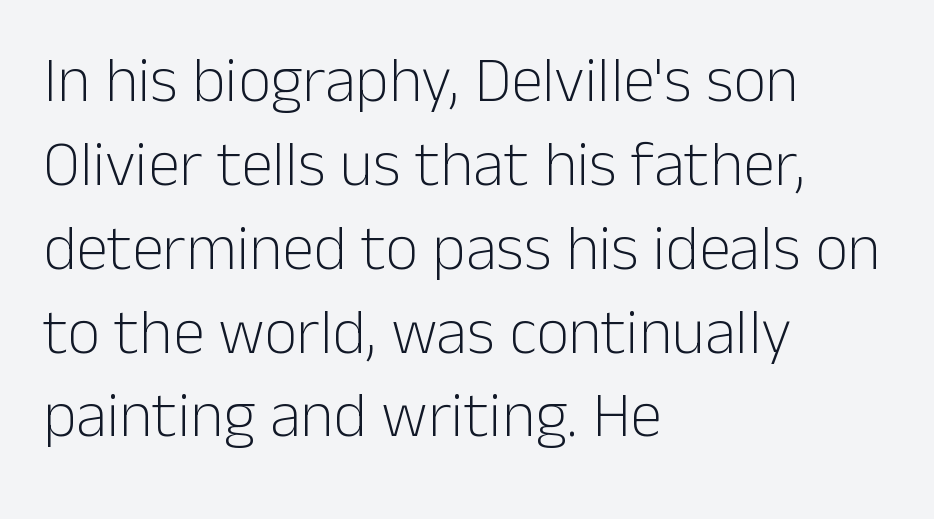
The image shows 64 px light sans-serif type, upright; set left-aligned, normal line spacing (1.31x), normal letter spacing, not underlined; low stroke contrast and a medium x-height.
